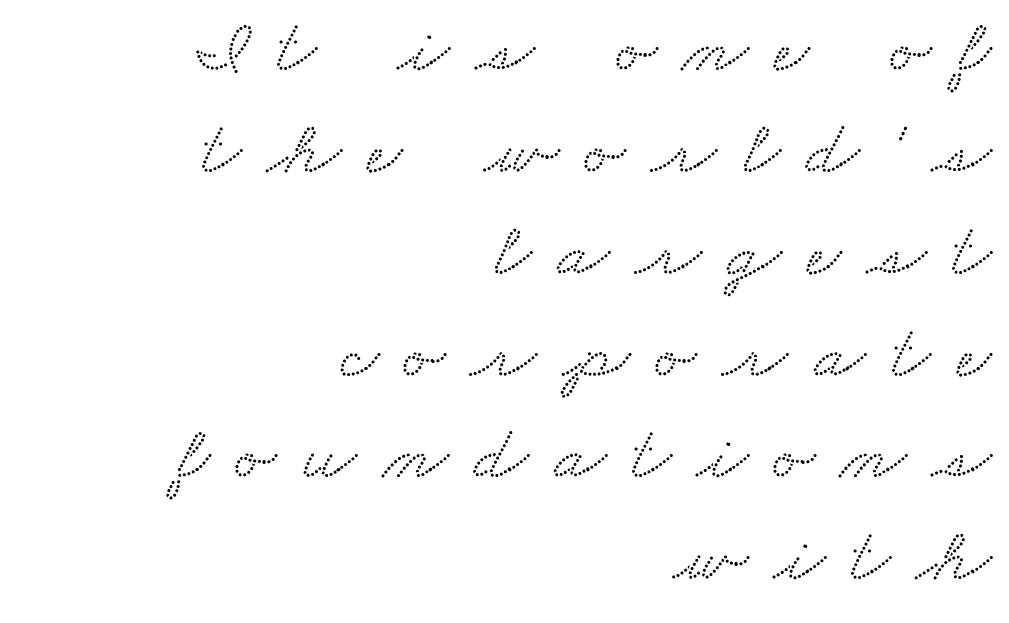
Q: Is the typeface a serif or a sans-serif typeface? A: Serif.
Q: Is the text underlined? A: No.
Q: How is the paragraph aligned? A: Right-aligned.
Q: Is the spacing between letters normal or unusually wide? A: Unusually wide.
Q: Is the spacing between lines tight, normal or loose? A: Normal.
Q: Width (condensed, normal, or wide)? A: Wide.
Q: Stroke contrast? A: Low.
Q: x-height? A: Small.
Q: Monospaced? A: No.
